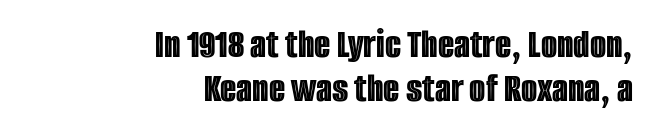
The image shows 42 px condensed type, upright; set right-aligned, tight line spacing (1.04x), normal letter spacing, not underlined; a large x-height.
